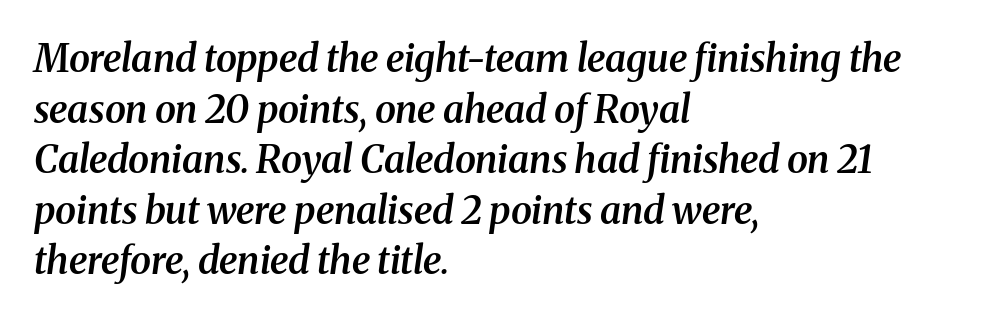
The image shows 38 px semibold serif type, italic (leaning right); set left-aligned, normal line spacing (1.33x), normal letter spacing, not underlined; medium stroke contrast and a medium x-height.
